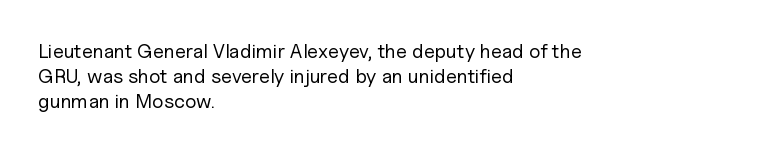
The image shows 20 px text type, upright; set left-aligned, normal line spacing (1.26x), normal letter spacing, not underlined.
